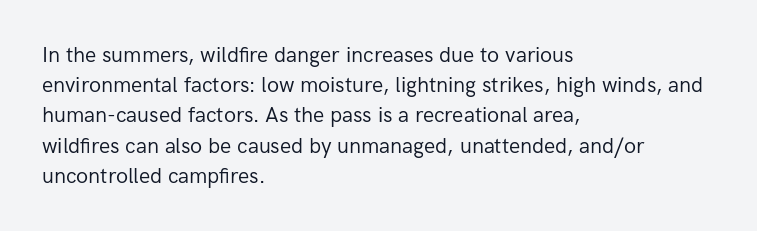
Q: Is the text bold? A: No.
Q: Is the text italic (slanted)? A: No, it is upright.
Q: Is the text underlined? A: No.
Q: How is the paragraph aligned? A: Left-aligned.
Q: Is the spacing between letters normal or unusually wide? A: Normal.
Q: Is the spacing between lines tight, normal or loose? A: Normal.
